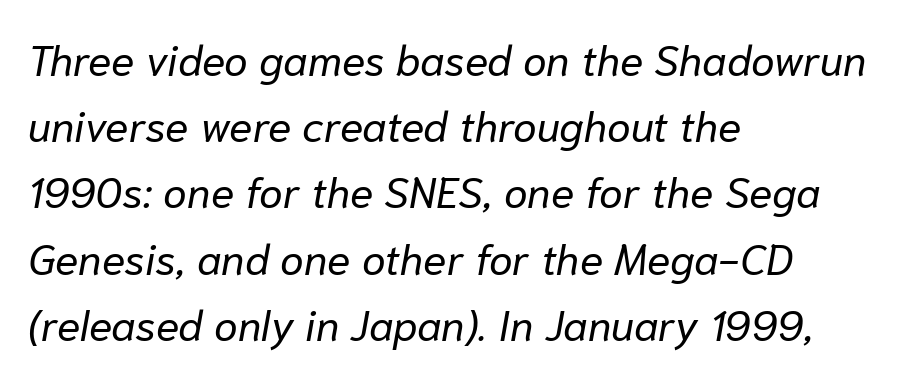
The image shows 43 px regular-weight type, italic (leaning right); set left-aligned, normal line spacing (1.54x), normal letter spacing, not underlined; low stroke contrast and a medium x-height.
